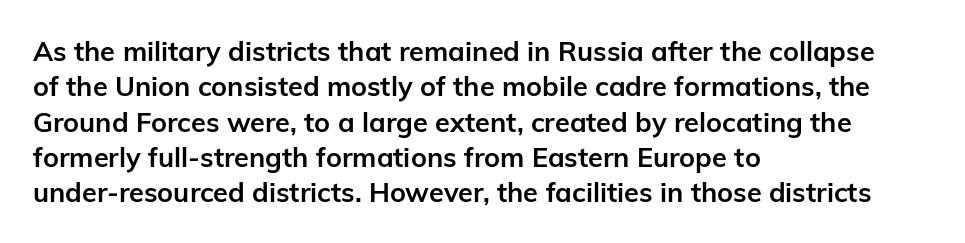
Q: Is the text bold? A: Yes.
Q: Is the text italic (slanted)? A: No, it is upright.
Q: Is the text underlined? A: No.
Q: How is the paragraph aligned? A: Left-aligned.
Q: Is the spacing between letters normal or unusually wide? A: Normal.
Q: Is the spacing between lines tight, normal or loose? A: Normal.
